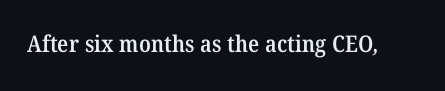
{"bold": "semi", "underline": "no", "letter_spacing": "normal", "letter_spacing_em": 0.0, "glyph_px": 23}
